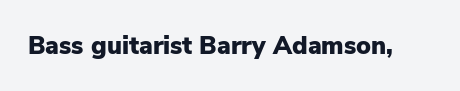
Underlining? Definitely not there. Strong, thick strokes mark this as bold type. This sample uses an upright cut, with every glyph sitting square on the baseline. A typesetter would call this zero additional tracking.
